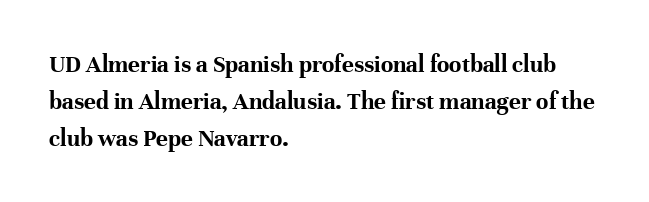
Q: Is the text bold? A: Yes.
Q: Is the text italic (slanted)? A: No, it is upright.
Q: Is the text underlined? A: No.
Q: How is the paragraph aligned? A: Left-aligned.
Q: Is the spacing between letters normal or unusually wide? A: Normal.
Q: Is the spacing between lines tight, normal or loose? A: Normal.
